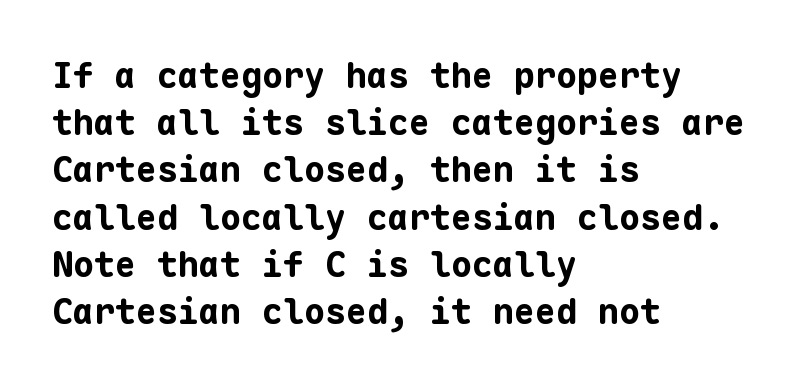
The image shows 35 px bold sans-serif type, upright, monospaced; set left-aligned, normal line spacing (1.35x), normal letter spacing, not underlined; low stroke contrast and a medium x-height.
